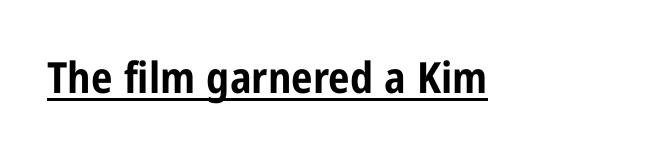
Q: Is the text bold? A: Yes.
Q: Is the text italic (slanted)? A: No, it is upright.
Q: Is the typeface a serif or a sans-serif typeface? A: Sans-serif.
Q: Is the text underlined? A: Yes.
Q: Is the spacing between letters normal or unusually wide? A: Normal.
Q: Width (condensed, normal, or wide)? A: Condensed.
Q: Stroke contrast? A: Low.
Q: x-height? A: Medium.
Q: Monospaced? A: No.
